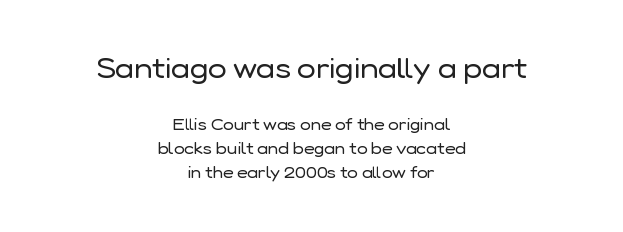
The image shows 28 px regular-weight sans-serif type, upright; set centered, normal line spacing (1.49x), normal letter spacing, not underlined; the first (top) block is 1.75x larger; low stroke contrast and a medium x-height.
